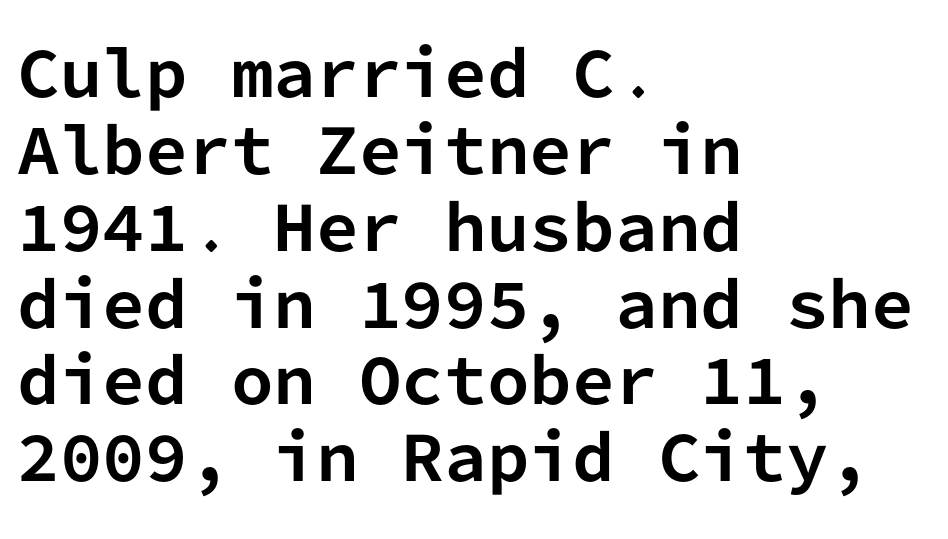
Every character here occupies the same horizontal width, giving the sample a typewriter-like rhythm. Horizontal bands of white between lines are of average thickness. Ascenders rise straight up at ninety degrees. Nobody drew a line under any word here. Compared with a centered layout, this one pins lines to the left instead.
